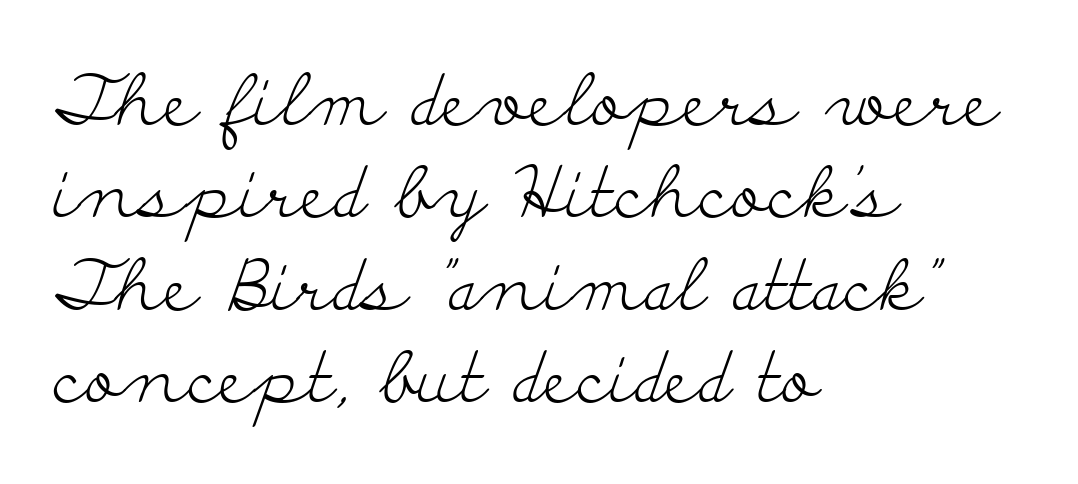
The image shows 71 px light, wide serif type; set left-aligned, normal line spacing (1.3x), normal letter spacing, not underlined; low stroke contrast and a small x-height.
